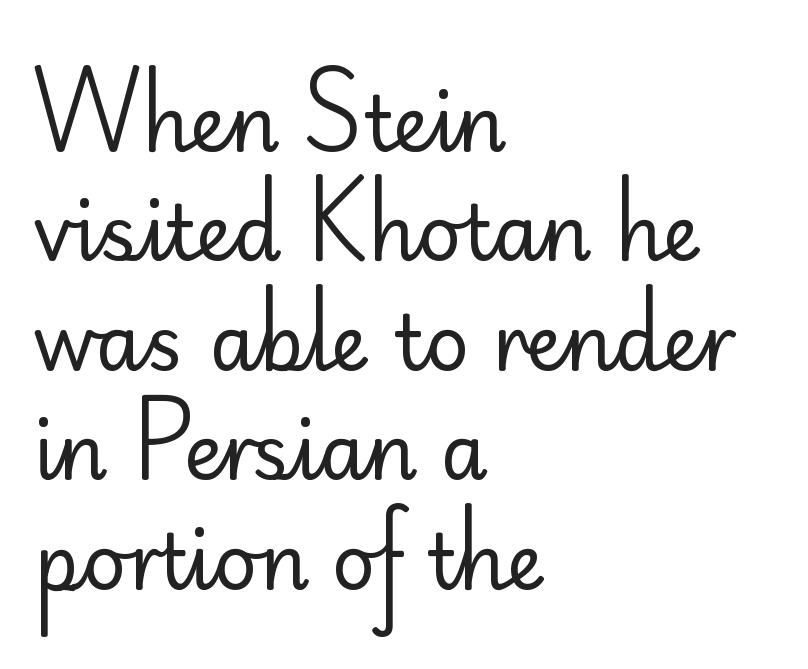
{"serif": "no", "italic": "no", "bold": "no", "weight": "regular", "width": "normal", "stroke_contrast": "low", "x_height": "small", "monospaced": "no", "underline": "no", "align": "left", "line_spacing": "normal", "line_spacing_ratio": 1.44, "letter_spacing": "normal", "letter_spacing_em": 0.0, "glyph_px": 76}
